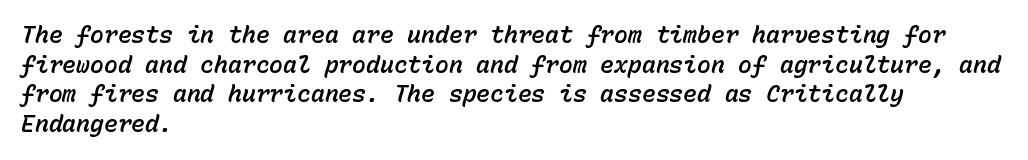
The image shows 23 px text type, italic (leaning right); set left-aligned, normal line spacing (1.29x), normal letter spacing, not underlined.
